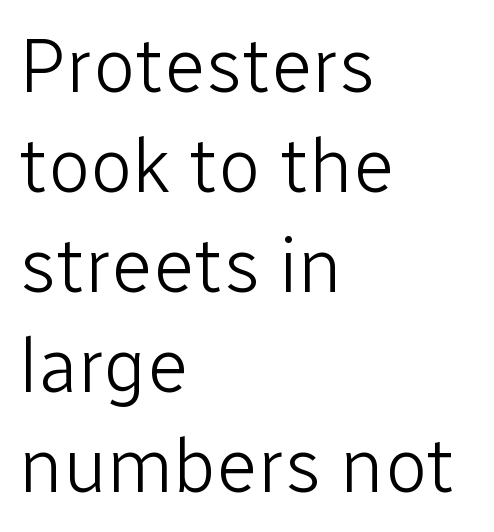
{"serif": "no", "italic": "no", "bold": "no", "weight": "light", "width": "normal", "stroke_contrast": "low", "x_height": "medium", "monospaced": "no", "underline": "no", "align": "left", "line_spacing": "normal", "line_spacing_ratio": 1.3, "letter_spacing": "normal", "letter_spacing_em": 0.0, "glyph_px": 77}
